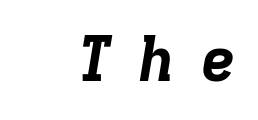
Q: Is the text bold? A: Yes.
Q: Is the text italic (slanted)? A: Yes, it leans right by about 9 degrees.
Q: Is the text underlined? A: No.
Q: How is the paragraph aligned? A: Right-aligned.
Q: Is the spacing between letters normal or unusually wide? A: Unusually wide.
Q: Width (condensed, normal, or wide)? A: Normal.
Q: Stroke contrast? A: Low.
Q: x-height? A: Medium.
Q: Monospaced? A: Yes.
